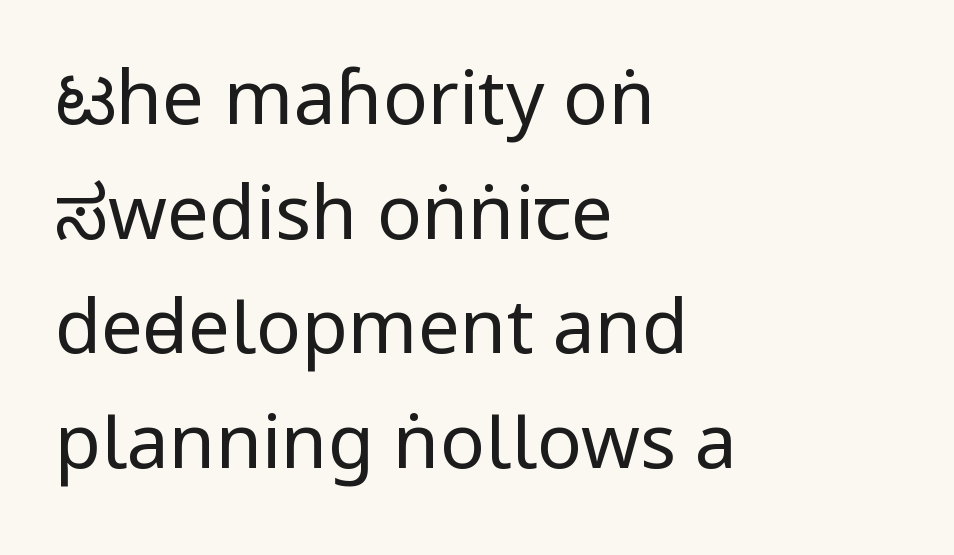
{"serif": "no", "italic": "no", "bold": "no", "weight": "regular", "width": "condensed", "stroke_contrast": "low", "x_height": "large", "monospaced": "no", "underline": "no", "align": "left", "line_spacing": "normal", "line_spacing_ratio": 1.53, "letter_spacing": "normal", "letter_spacing_em": 0.0, "glyph_px": 75}
